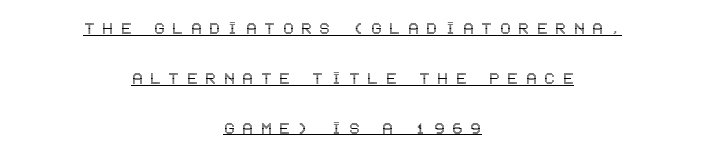
{"italic": "no", "underline": "yes", "align": "center", "line_spacing": "loose", "line_spacing_ratio": 2.49, "letter_spacing": "wide", "letter_spacing_em": 0.38, "glyph_px": 20}
